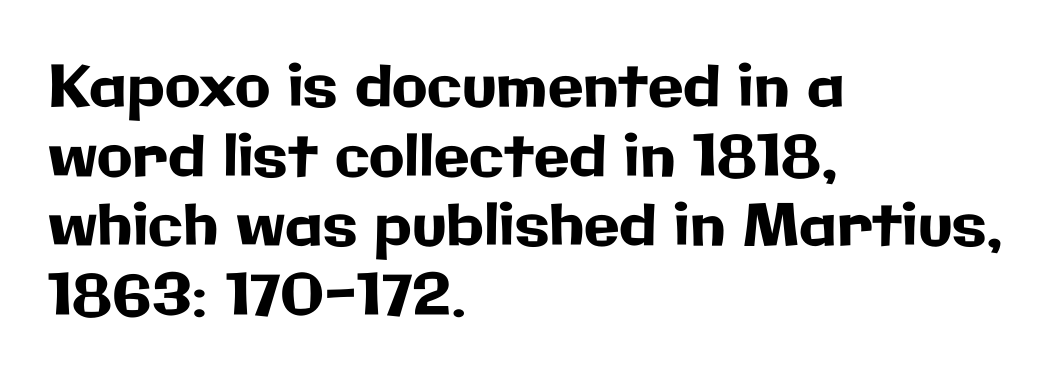
The image shows 58 px sans-serif type, upright; set left-aligned, line spacing 1.2x, normal letter spacing, not underlined; low stroke contrast and a medium x-height.
